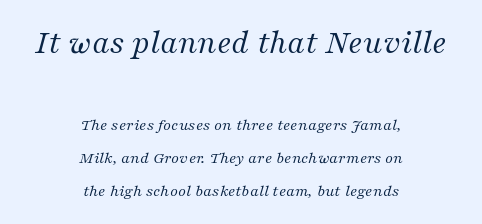
Q: Is the text bold? A: No.
Q: Is the text italic (slanted)? A: Yes, it leans right by about 16 degrees.
Q: Is the typeface a serif or a sans-serif typeface? A: Serif.
Q: Is the text underlined? A: No.
Q: How is the paragraph aligned? A: Centered.
Q: Is the spacing between letters normal or unusually wide? A: Normal.
Q: Is the spacing between lines tight, normal or loose? A: Loose.
Q: Which block of text is set in a larger size, the first (top) or the second (bottom)? A: The first (top) one.
Q: Width (condensed, normal, or wide)? A: Normal.
Q: Stroke contrast? A: Medium.
Q: x-height? A: Medium.
Q: Monospaced? A: No.
